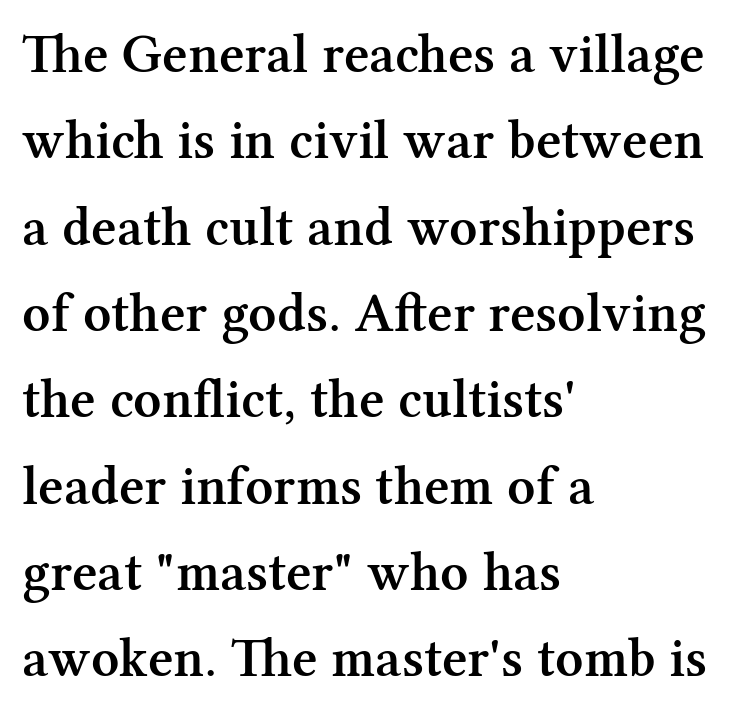
The image shows 55 px semibold serif type, upright; set left-aligned, normal line spacing (1.57x), normal letter spacing, not underlined; medium stroke contrast and a medium x-height.
